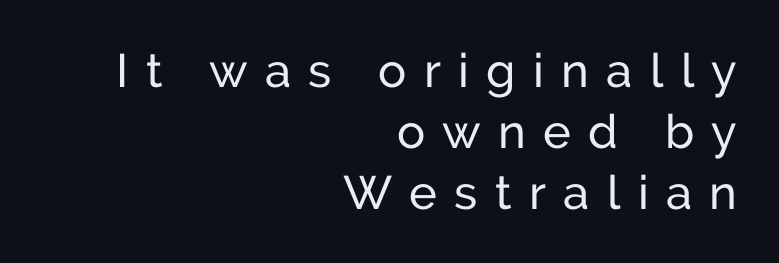
The image shows 47 px sans-serif type, upright; set right-aligned, normal line spacing (1.3x), unusually wide letter spacing (+0.37 em), not underlined; low stroke contrast and a medium x-height.
